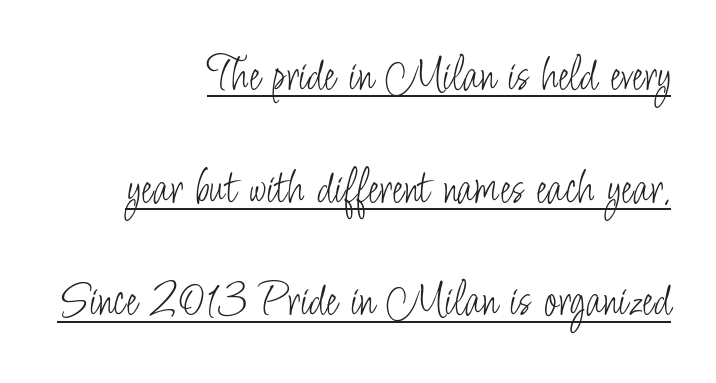
{"serif": "no", "bold": "no", "weight": "light", "width": "condensed", "stroke_contrast": "low", "x_height": "small", "monospaced": "no", "underline": "yes", "align": "right", "line_spacing": "loose", "line_spacing_ratio": 2.21, "letter_spacing": "normal", "letter_spacing_em": 0.0, "glyph_px": 51}
